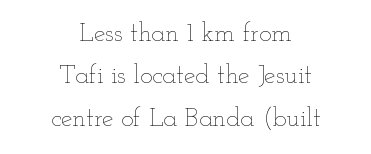
{"italic": "no", "bold": "no", "underline": "no", "align": "center", "line_spacing": "normal", "line_spacing_ratio": 1.63, "letter_spacing": "normal", "letter_spacing_em": 0.0, "glyph_px": 26}
